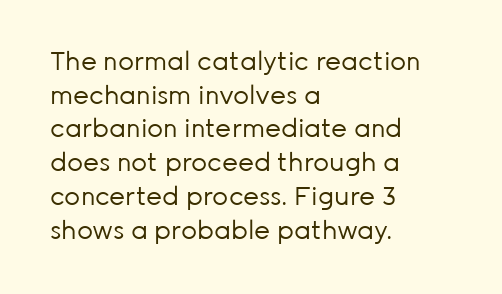
{"italic": "no", "bold": "no", "underline": "no", "align": "left", "line_spacing": "normal", "line_spacing_ratio": 1.35, "letter_spacing": "normal", "letter_spacing_em": 0.0, "glyph_px": 25}
